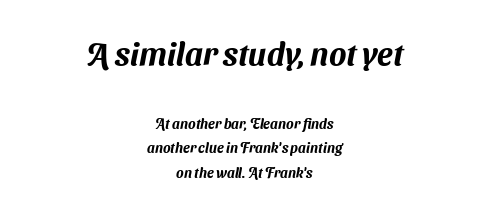
The image shows 32 px sans-serif type; set centered, line spacing 1.75x, normal letter spacing, not underlined; the first (top) block is 2.29x larger; medium stroke contrast and a medium x-height.
